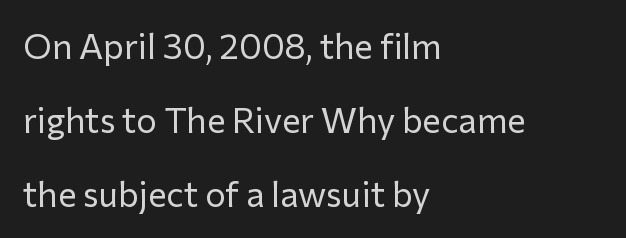
The image shows 35 px regular-weight sans-serif type, upright; set left-aligned, loose line spacing (2.11x), normal letter spacing, not underlined; low stroke contrast and a medium x-height.
